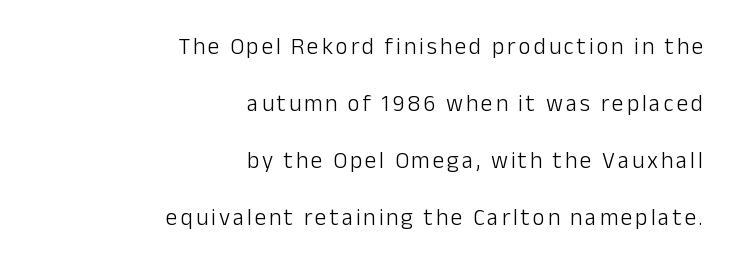
The image shows 23 px text type, upright; set right-aligned, loose line spacing (2.48x), not underlined.
